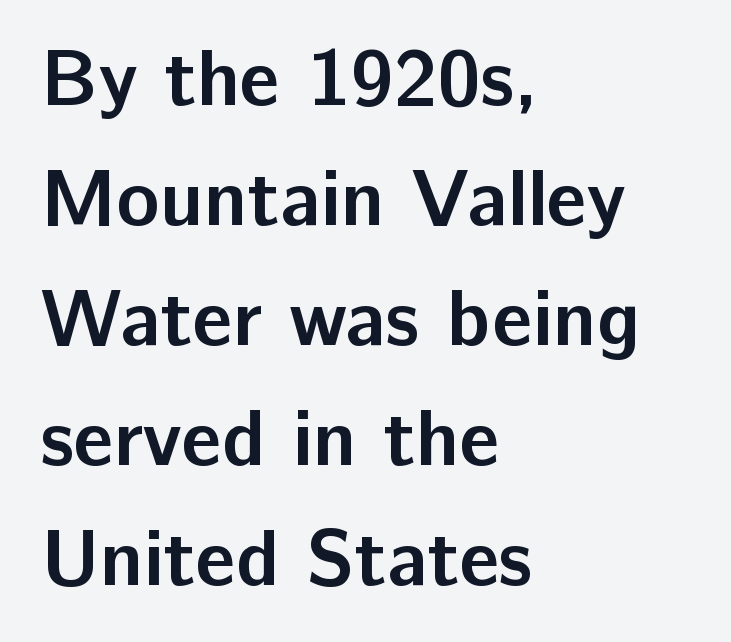
Q: Is the text bold? A: Yes.
Q: Is the text italic (slanted)? A: No, it is upright.
Q: Is the typeface a serif or a sans-serif typeface? A: Sans-serif.
Q: Is the text underlined? A: No.
Q: How is the paragraph aligned? A: Left-aligned.
Q: Is the spacing between letters normal or unusually wide? A: Normal.
Q: Is the spacing between lines tight, normal or loose? A: Normal.
Q: Width (condensed, normal, or wide)? A: Normal.
Q: Stroke contrast? A: Low.
Q: x-height? A: Medium.
Q: Monospaced? A: No.
